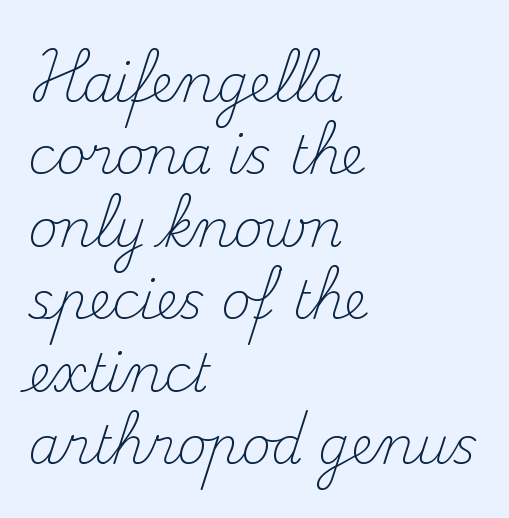
Q: Is the text bold? A: No.
Q: Is the text italic (slanted)? A: Yes.
Q: Is the typeface a serif or a sans-serif typeface? A: Serif.
Q: Is the text underlined? A: No.
Q: How is the paragraph aligned? A: Left-aligned.
Q: Is the spacing between letters normal or unusually wide? A: Normal.
Q: Is the spacing between lines tight, normal or loose? A: Normal.
Q: Width (condensed, normal, or wide)? A: Normal.
Q: Stroke contrast? A: Medium.
Q: x-height? A: Small.
Q: Monospaced? A: No.
